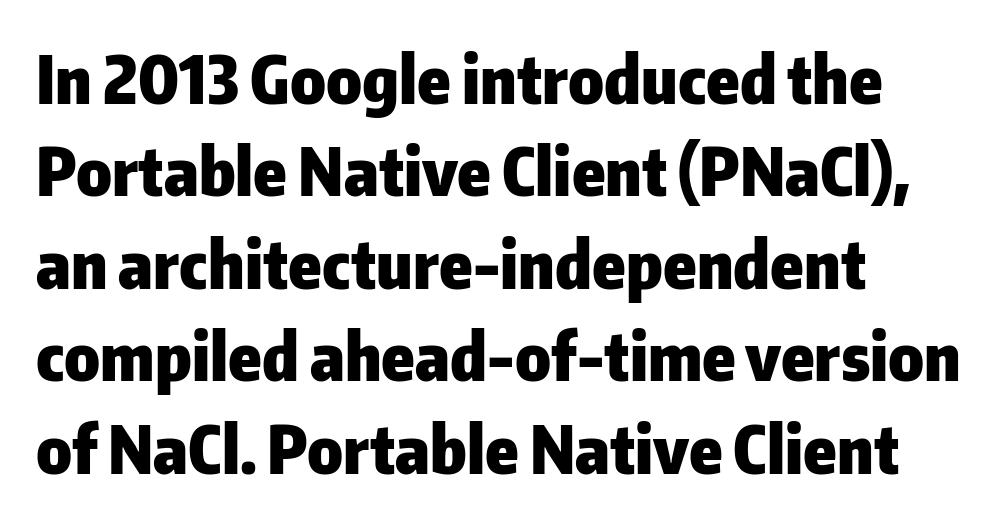
{"serif": "no", "italic": "no", "bold": "yes", "weight": "heavy", "width": "normal", "stroke_contrast": "low", "x_height": "medium", "monospaced": "no", "underline": "no", "align": "left", "line_spacing": "normal", "line_spacing_ratio": 1.4, "letter_spacing": "normal", "letter_spacing_em": 0.0, "glyph_px": 66}
